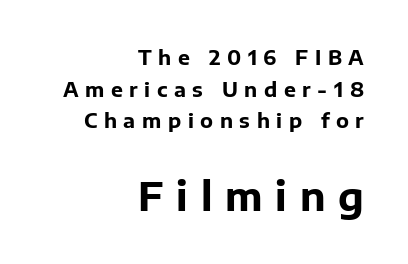
{"serif": "no", "italic": "no", "bold": "yes", "weight": "bold", "width": "normal", "stroke_contrast": "low", "x_height": "medium", "monospaced": "no", "underline": "no", "align": "right", "line_spacing": "normal", "line_spacing_ratio": 1.58, "letter_spacing": "wide", "letter_spacing_em": 0.33, "larger_block": "second", "size_ratio": 1.95, "glyph_px": 39}
